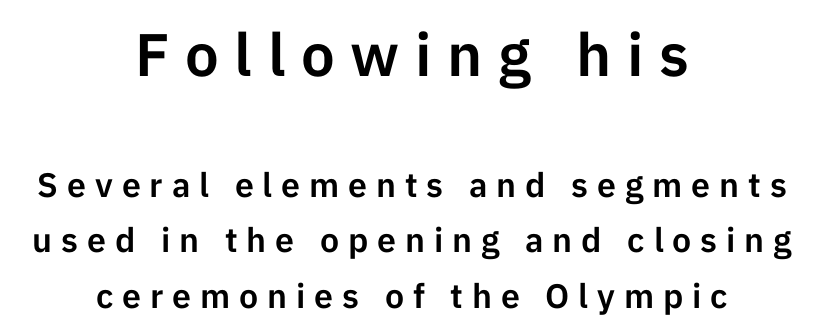
The image shows 60 px sans-serif type, upright; set centered, normal line spacing (1.63x), unusually wide letter spacing (+0.26 em), not underlined; the first (top) block is 1.76x larger; low stroke contrast and a medium x-height.
